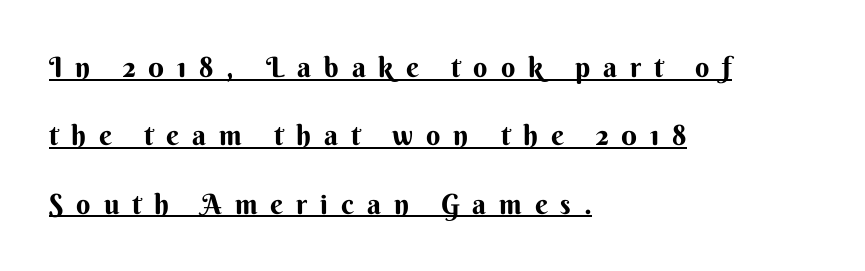
Q: Is the text italic (slanted)? A: No, it is upright.
Q: Is the typeface a serif or a sans-serif typeface? A: Sans-serif.
Q: Is the text underlined? A: Yes.
Q: How is the paragraph aligned? A: Left-aligned.
Q: Is the spacing between letters normal or unusually wide? A: Unusually wide.
Q: Is the spacing between lines tight, normal or loose? A: Loose.
Q: Width (condensed, normal, or wide)? A: Normal.
Q: Stroke contrast? A: Medium.
Q: x-height? A: Small.
Q: Monospaced? A: No.
